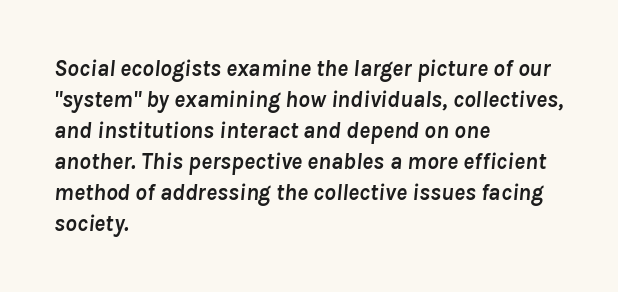
Q: Is the text bold? A: Yes.
Q: Is the text italic (slanted)? A: Yes, it leans right by about 8 degrees.
Q: Is the text underlined? A: No.
Q: How is the paragraph aligned? A: Left-aligned.
Q: Is the spacing between letters normal or unusually wide? A: Normal.
Q: Is the spacing between lines tight, normal or loose? A: Normal.
